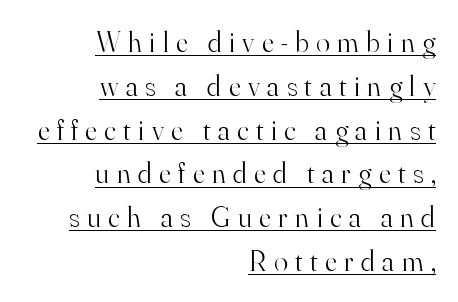
{"serif": "yes", "italic": "no", "bold": "no", "weight": "light", "width": "normal", "stroke_contrast": "high", "x_height": "small", "monospaced": "no", "underline": "yes", "align": "right", "line_spacing": "normal", "line_spacing_ratio": 1.51, "letter_spacing": "wide", "letter_spacing_em": 0.26, "glyph_px": 29}
